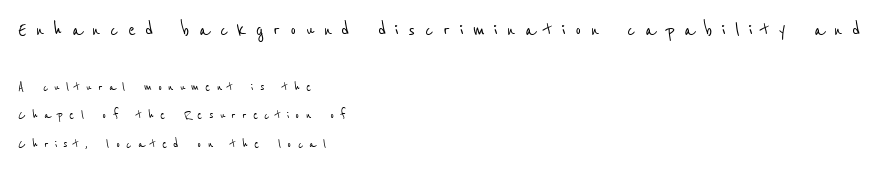
{"underline": "no", "align": "left", "line_spacing_ratio": 1.87, "letter_spacing": "wide", "letter_spacing_em": 0.41, "larger_block": "first", "size_ratio": 1.53, "glyph_px": 23}
